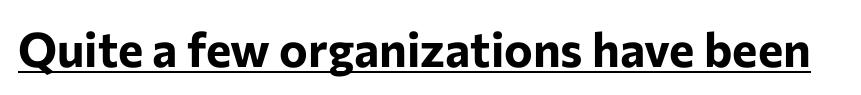
Heavy, bold letterforms. A baseline rule has been typeset under these characters. Compared with typical body copy, the letter spacing here is the same. These lines are rendered in a variable-pitch font.
